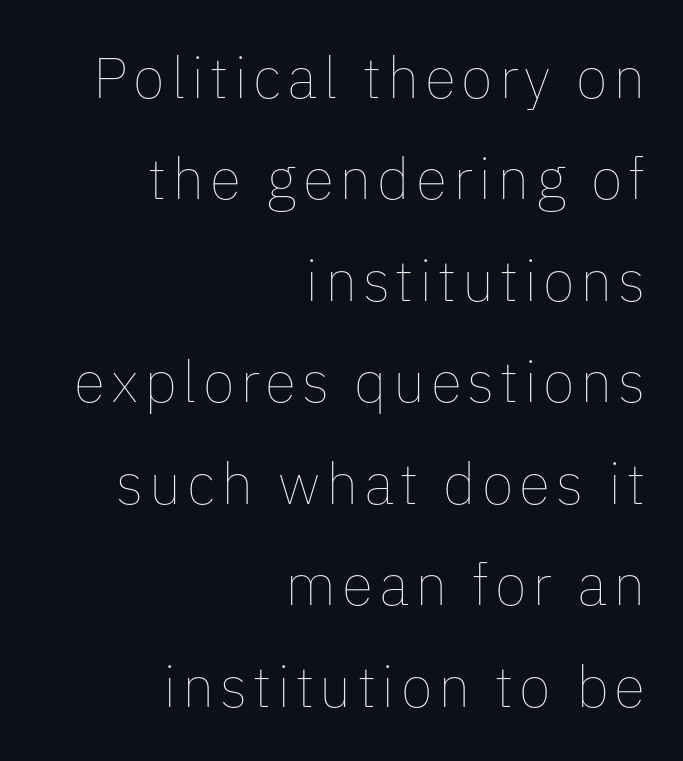
Q: Is the text bold? A: No.
Q: Is the text italic (slanted)? A: No, it is upright.
Q: Is the text underlined? A: No.
Q: How is the paragraph aligned? A: Right-aligned.
Q: Width (condensed, normal, or wide)? A: Normal.
Q: Stroke contrast? A: Low.
Q: x-height? A: Medium.
Q: Monospaced? A: No.
